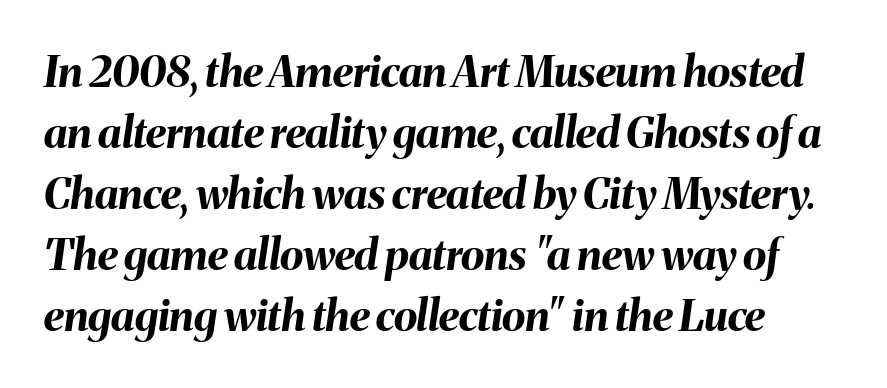
Q: Is the text bold? A: Yes.
Q: Is the text italic (slanted)? A: Yes, it leans right by about 8 degrees.
Q: Is the text underlined? A: No.
Q: Is the spacing between letters normal or unusually wide? A: Normal.
Q: Is the spacing between lines tight, normal or loose? A: Normal.
Q: Width (condensed, normal, or wide)? A: Normal.
Q: Stroke contrast? A: Medium.
Q: x-height? A: Medium.
Q: Monospaced? A: No.
